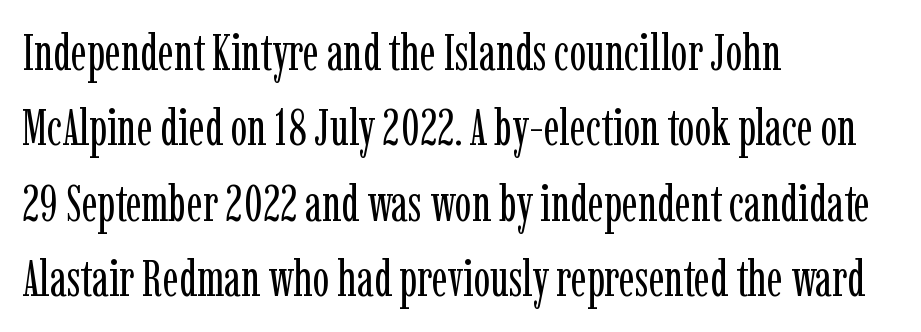
{"serif": "yes", "italic": "no", "bold": "no", "weight": "regular", "width": "condensed", "stroke_contrast": "low", "x_height": "medium", "monospaced": "no", "underline": "no", "align": "left", "line_spacing": "normal", "line_spacing_ratio": 1.51, "letter_spacing": "normal", "letter_spacing_em": 0.0, "glyph_px": 50}
